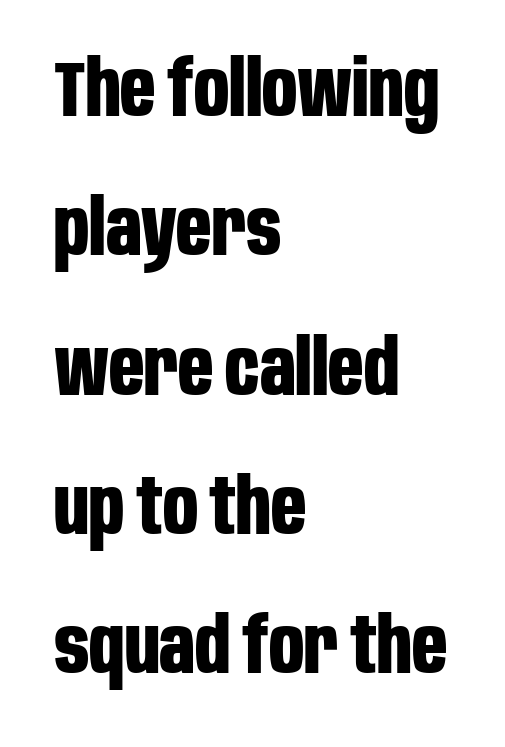
Q: Is the text bold? A: Yes.
Q: Is the text italic (slanted)? A: No, it is upright.
Q: Is the typeface a serif or a sans-serif typeface? A: Sans-serif.
Q: Is the text underlined? A: No.
Q: How is the paragraph aligned? A: Left-aligned.
Q: Is the spacing between letters normal or unusually wide? A: Normal.
Q: Width (condensed, normal, or wide)? A: Condensed.
Q: Stroke contrast? A: Low.
Q: x-height? A: Large.
Q: Monospaced? A: No.
